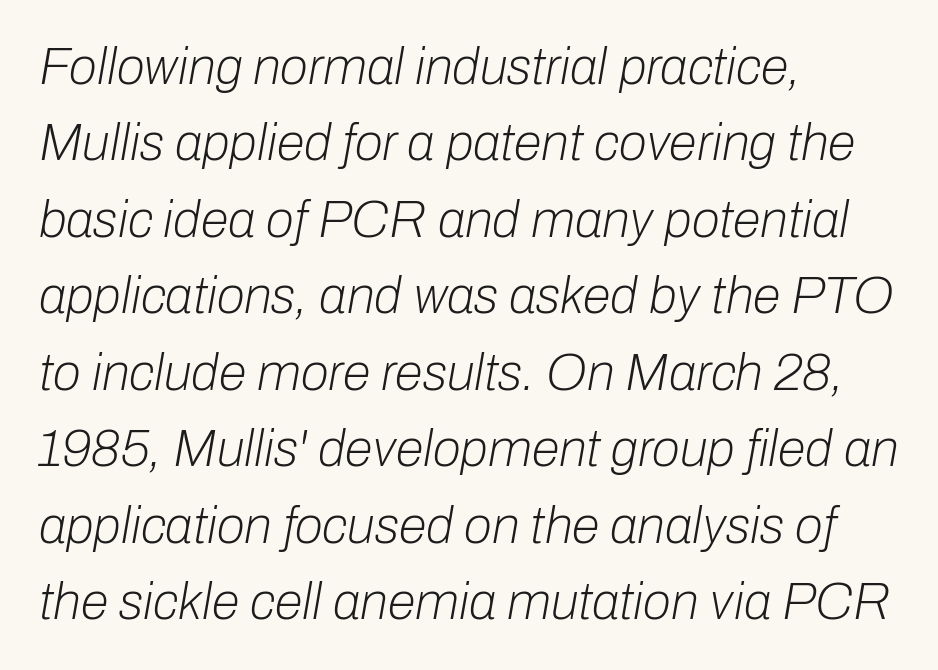
An italicized treatment has been applied to the whole sample. Each word holds together tightly as a unit, with standard inter-letter gaps. Beneath every word, the page is bare. Weight: in the light-to-regular range.
